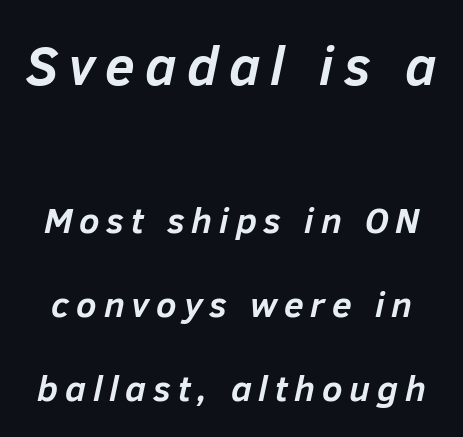
{"italic": "yes", "lean": "right", "slant_degrees": 12, "bold": "yes", "weight": "semibold", "width": "normal", "stroke_contrast": "low", "x_height": "medium", "monospaced": "no", "underline": "no", "line_spacing": "loose", "line_spacing_ratio": 2.32, "larger_block": "first", "size_ratio": 1.5, "glyph_px": 54}
